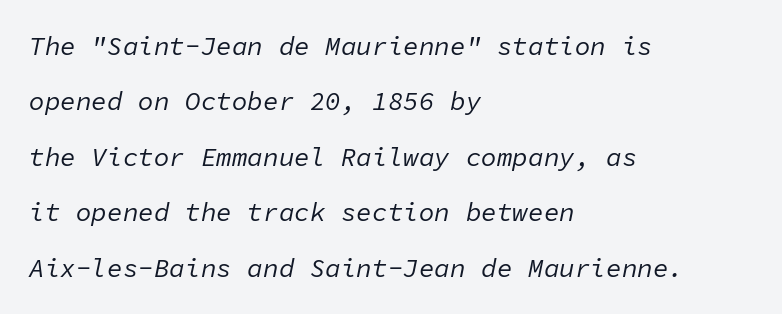
Q: Is the text bold? A: No.
Q: Is the text italic (slanted)? A: Yes, it leans right by about 11 degrees.
Q: Is the text underlined? A: No.
Q: How is the paragraph aligned? A: Left-aligned.
Q: Is the spacing between letters normal or unusually wide? A: Normal.
Q: Is the spacing between lines tight, normal or loose? A: Loose.
